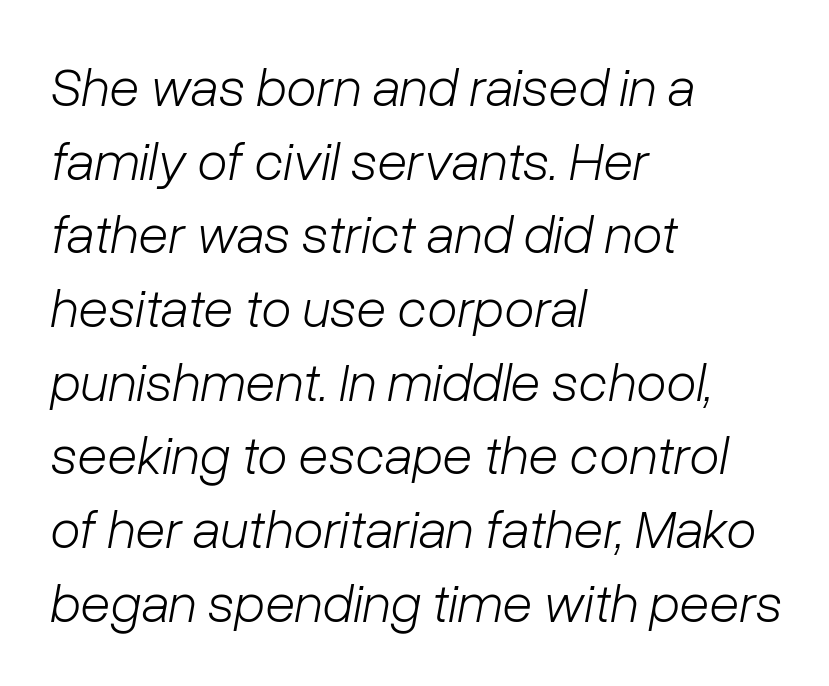
All the whitespace from short lines collects on the right. Heft: none added — not bold. Tracking here is standard; glyphs follow each other at the usual distance. Has an underline been added? It has not. Honestly, the row spacing looks completely unremarkable.
